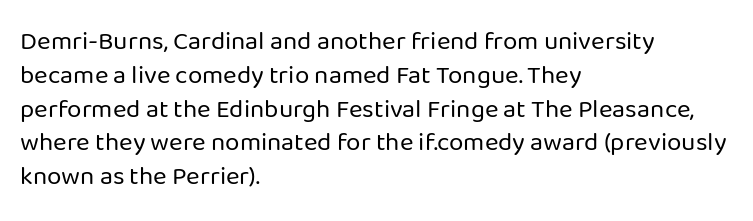
Q: Is the text bold? A: No.
Q: Is the text italic (slanted)? A: No, it is upright.
Q: Is the text underlined? A: No.
Q: How is the paragraph aligned? A: Left-aligned.
Q: Is the spacing between letters normal or unusually wide? A: Normal.
Q: Is the spacing between lines tight, normal or loose? A: Normal.
